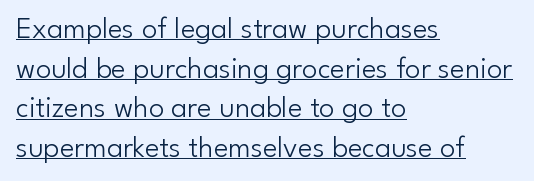
{"serif": "no", "italic": "no", "bold": "no", "weight": "light", "width": "normal", "stroke_contrast": "low", "x_height": "small", "monospaced": "no", "underline": "yes", "align": "left", "line_spacing": "normal", "line_spacing_ratio": 1.28, "letter_spacing": "normal", "letter_spacing_em": 0.0, "glyph_px": 31}
